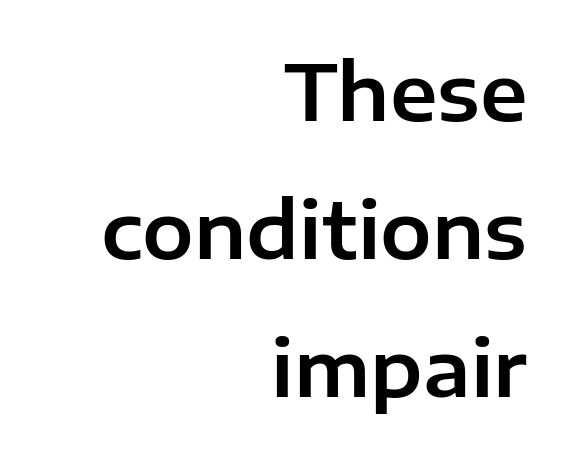
Q: Is the text italic (slanted)? A: No, it is upright.
Q: Is the typeface a serif or a sans-serif typeface? A: Sans-serif.
Q: Is the text underlined? A: No.
Q: How is the paragraph aligned? A: Right-aligned.
Q: Is the spacing between letters normal or unusually wide? A: Normal.
Q: Width (condensed, normal, or wide)? A: Normal.
Q: Stroke contrast? A: Low.
Q: x-height? A: Medium.
Q: Monospaced? A: No.
